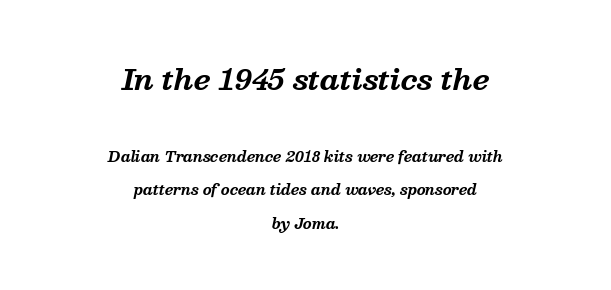
{"serif": "yes", "italic": "yes", "lean": "right", "slant_degrees": 13, "bold": "yes", "weight": "bold", "width": "normal", "stroke_contrast": "medium", "x_height": "medium", "monospaced": "no", "underline": "no", "align": "center", "line_spacing": "loose", "line_spacing_ratio": 2.38, "letter_spacing": "normal", "letter_spacing_em": 0.0, "larger_block": "first", "size_ratio": 2.0, "glyph_px": 28}
